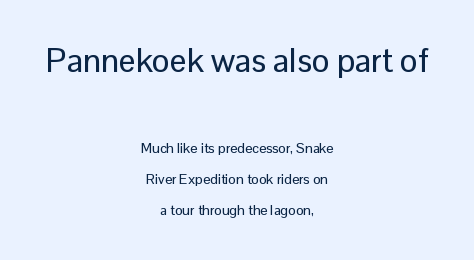
The image shows 33 px sans-serif type, upright; set centered, loose line spacing (2.23x), normal letter spacing, not underlined; the first (top) block is 2.36x larger; low stroke contrast and a medium x-height.
